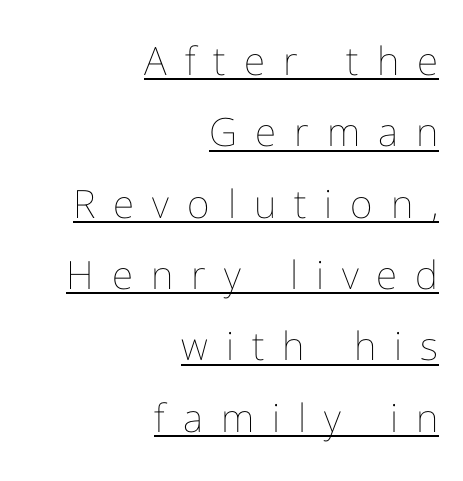
Q: Is the text bold? A: No.
Q: Is the text italic (slanted)? A: No, it is upright.
Q: Is the text underlined? A: Yes.
Q: How is the paragraph aligned? A: Right-aligned.
Q: Is the spacing between letters normal or unusually wide? A: Unusually wide.
Q: Width (condensed, normal, or wide)? A: Normal.
Q: Stroke contrast? A: Low.
Q: x-height? A: Medium.
Q: Monospaced? A: No.
